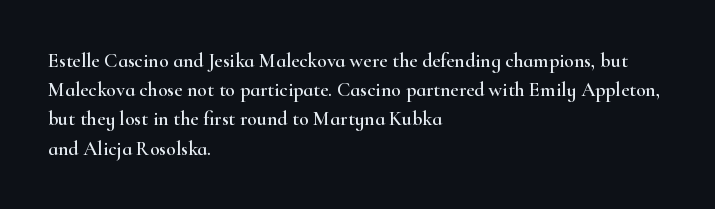
{"italic": "no", "underline": "no", "align": "left", "line_spacing": "normal", "line_spacing_ratio": 1.46, "letter_spacing": "normal", "letter_spacing_em": 0.0, "glyph_px": 20}
